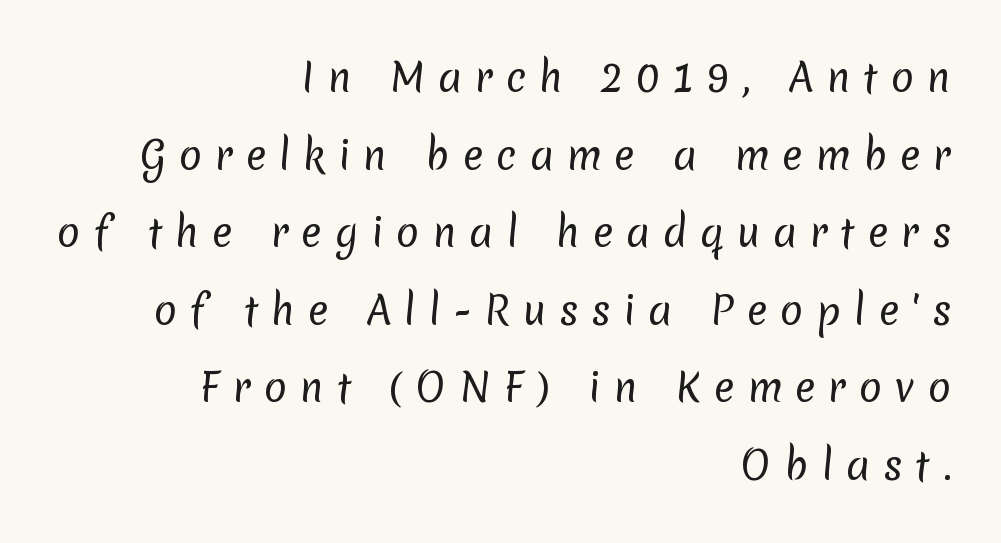
The rendering uses a large line-height, opening up the rows. In terms of letterspacing, this is a distinctly airy, spread setting. The lines in this sample share a right terminus and differ only in where they begin. Weight: not bold — regular or lighter. Honestly, there is no underline to notice here at all.
